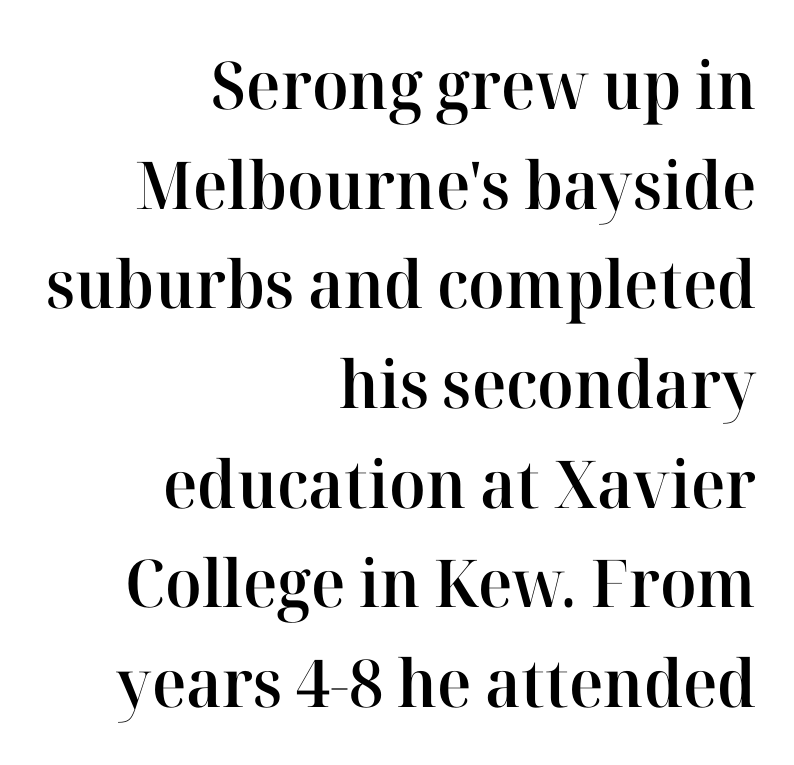
The image shows 66 px semibold serif type, upright; set right-aligned, normal line spacing (1.51x), normal letter spacing, not underlined; high stroke contrast and a medium x-height.
